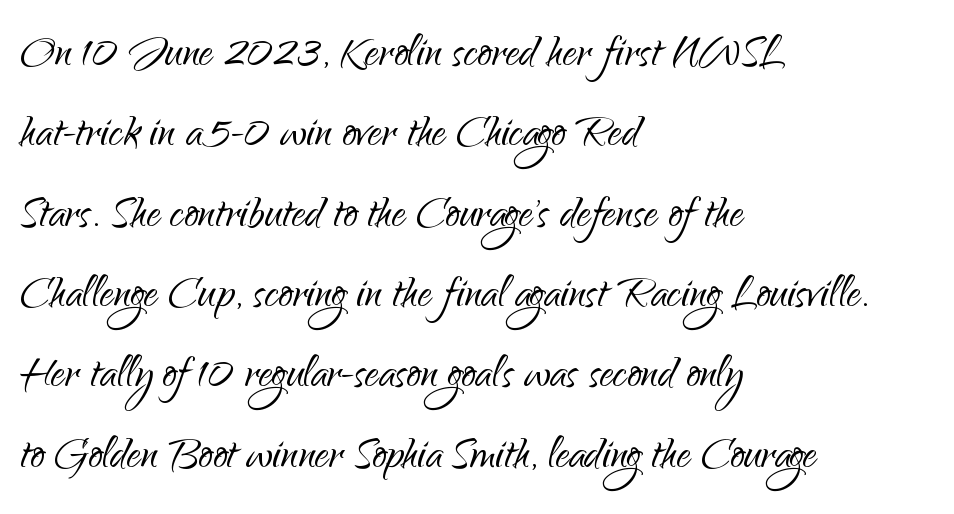
{"serif": "no", "bold": "no", "weight": "light", "width": "normal", "stroke_contrast": "low", "x_height": "small", "monospaced": "no", "underline": "no", "align": "left", "line_spacing": "normal", "line_spacing_ratio": 1.41, "letter_spacing": "normal", "letter_spacing_em": 0.0, "glyph_px": 57}
